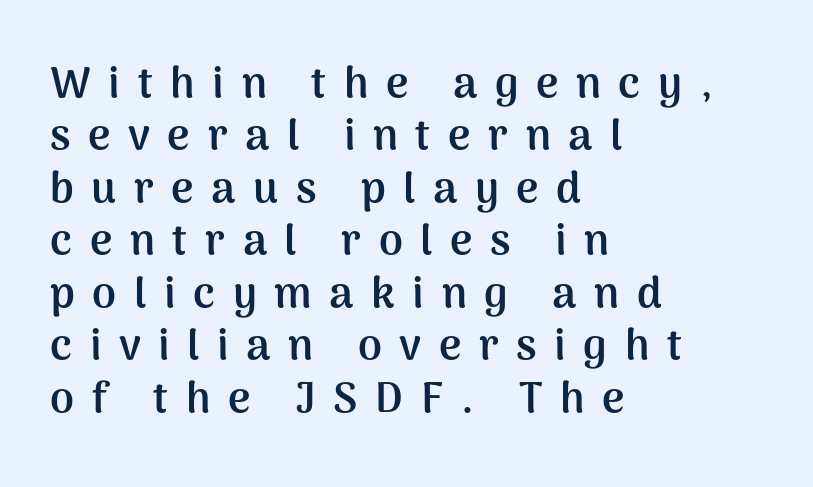
Observe the absence of serifs on each vertical stroke in this sample. Varying glyph widths throughout — classic text-font behaviour. The lines are quadded left. You'd pick this weight for a headline — it's a proper bold. A bare baseline throughout the passage.
